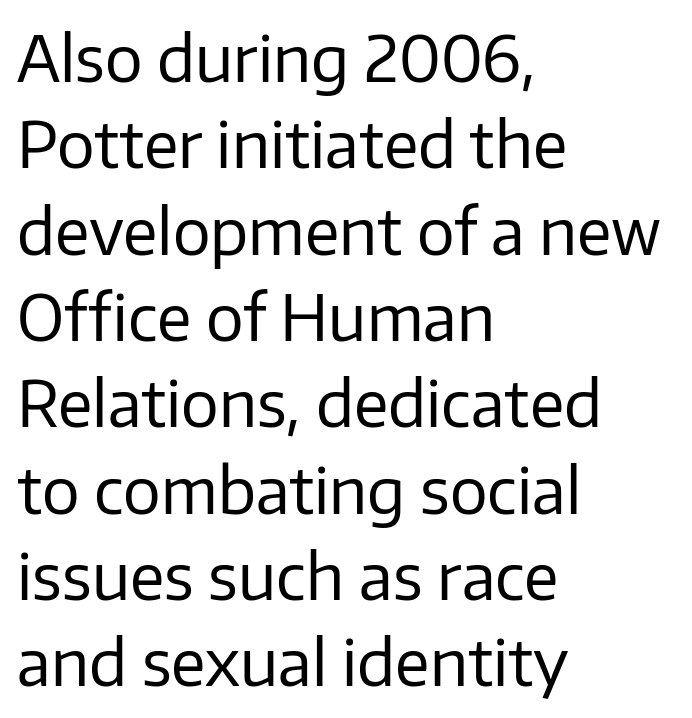
{"serif": "no", "italic": "no", "bold": "no", "weight": "regular", "width": "normal", "stroke_contrast": "low", "x_height": "medium", "monospaced": "no", "underline": "no", "align": "left", "line_spacing": "normal", "line_spacing_ratio": 1.37, "letter_spacing": "normal", "letter_spacing_em": 0.0, "glyph_px": 63}
